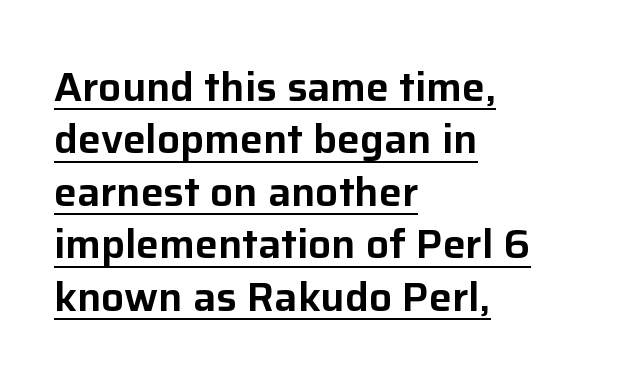
{"serif": "no", "italic": "no", "width": "normal", "stroke_contrast": "low", "x_height": "medium", "monospaced": "no", "underline": "yes", "align": "left", "line_spacing": "normal", "line_spacing_ratio": 1.28, "letter_spacing": "normal", "letter_spacing_em": 0.0, "glyph_px": 41}
